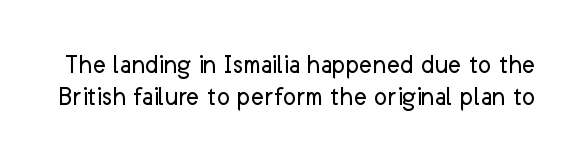
{"serif": "no", "italic": "no", "bold": "no", "weight": "regular", "width": "normal", "stroke_contrast": "low", "x_height": "medium", "monospaced": "no", "underline": "no", "line_spacing": "tight", "line_spacing_ratio": 1.14, "letter_spacing": "normal", "letter_spacing_em": 0.0, "glyph_px": 28}
